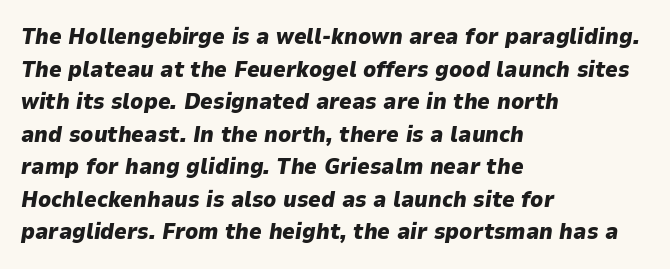
The image shows 22 px bold type, italic (leaning right); set left-aligned, normal line spacing (1.48x), normal letter spacing, not underlined.
